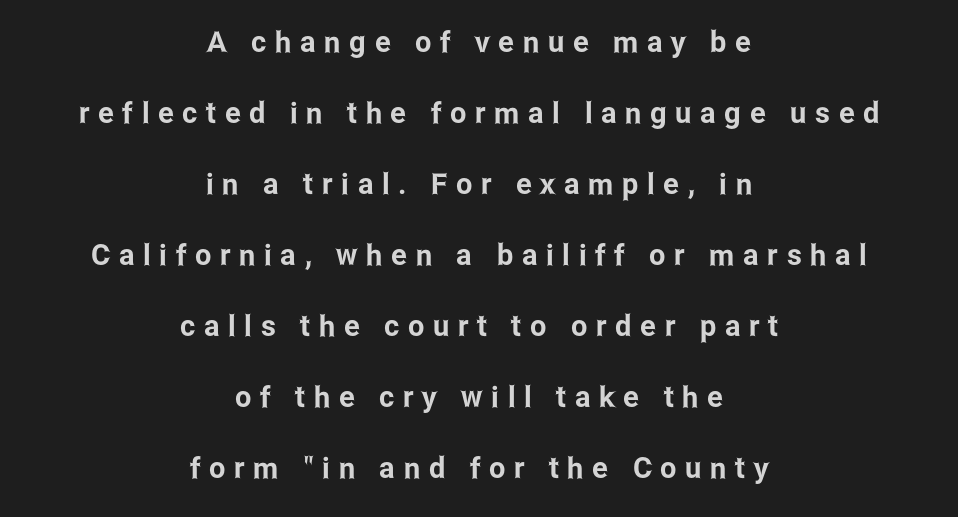
Q: Is the text italic (slanted)? A: No, it is upright.
Q: Is the typeface a serif or a sans-serif typeface? A: Sans-serif.
Q: Is the text underlined? A: No.
Q: How is the paragraph aligned? A: Centered.
Q: Is the spacing between letters normal or unusually wide? A: Unusually wide.
Q: Is the spacing between lines tight, normal or loose? A: Loose.
Q: Width (condensed, normal, or wide)? A: Condensed.
Q: Stroke contrast? A: Low.
Q: x-height? A: Medium.
Q: Monospaced? A: No.
